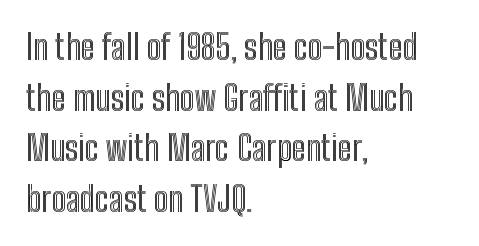
Characters remain perfectly vertical along every line. Each letter keeps its own natural width here, so spacing adapts to shape. What's the leading like? Ordinary, nothing unusual. Does extra space separate the letters? No, they use regular spacing. A student would call this left alignment; a typographer would say flush left, rag right.
